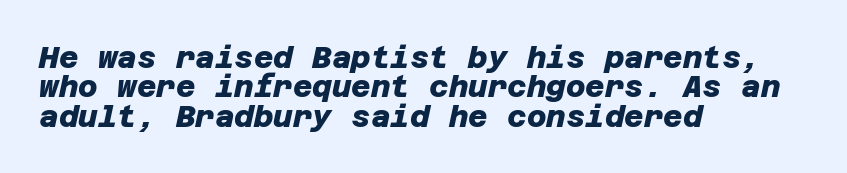
{"serif": "no", "bold": "yes", "weight": "heavy", "width": "normal", "stroke_contrast": "low", "x_height": "large", "underline": "no", "align": "left", "line_spacing": "tight", "line_spacing_ratio": 0.98, "letter_spacing": "normal", "letter_spacing_em": 0.0, "glyph_px": 30}
